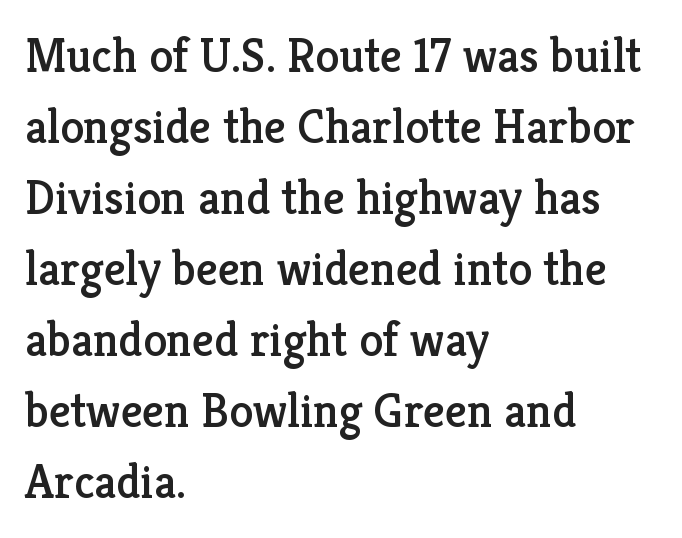
{"serif": "yes", "italic": "no", "width": "normal", "stroke_contrast": "low", "x_height": "medium", "monospaced": "no", "underline": "no", "align": "left", "line_spacing": "normal", "line_spacing_ratio": 1.48, "letter_spacing": "normal", "letter_spacing_em": 0.0, "glyph_px": 48}
